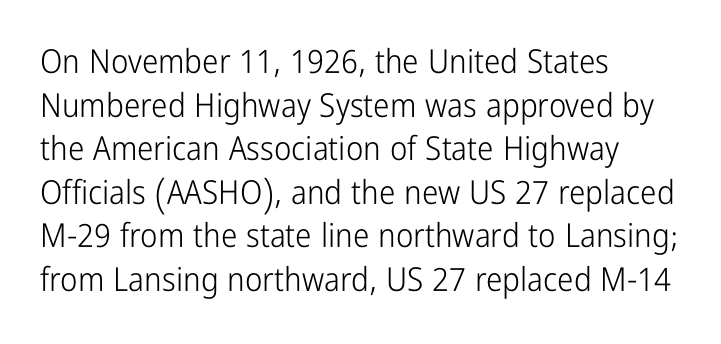
Do the characters align in a grid? No, the font is proportional. Summary of weight: not heavy and not bold. Style check: upright. In terms of letterspacing, this is plain default setting. No feet cap the strokes, marking this as sans-serif type. This sample keeps an unexceptional amount of space between lines.
